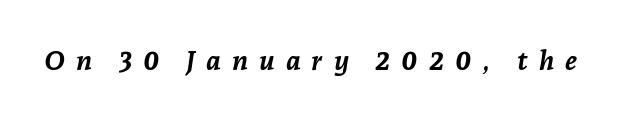
The image shows 27 px bold type, italic (leaning right); set unusually wide letter spacing (+0.4 em), not underlined.
